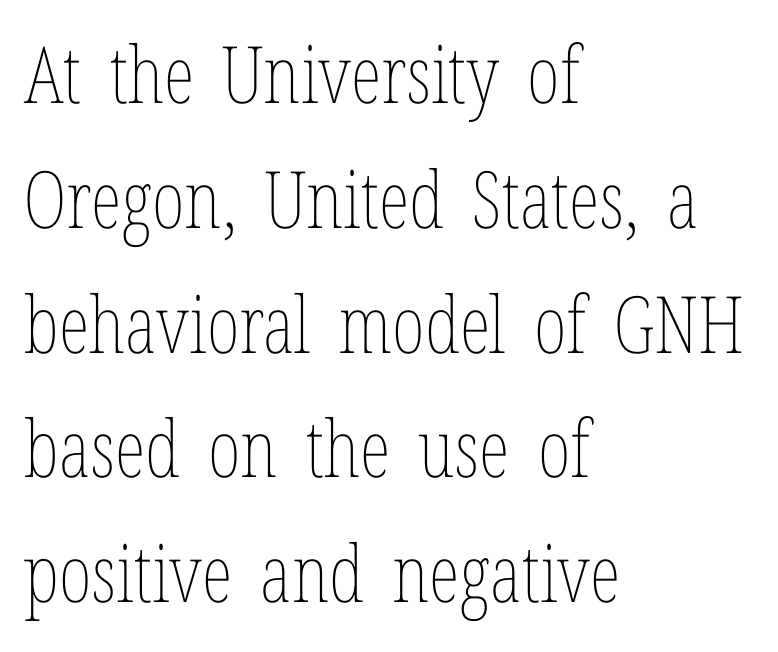
Is there much room between lines? A standard amount, neither cramped nor airy. A classic flush-left, rag-right setting is used for this passage. The font is comparable to plain body text, perhaps lighter. You could not count columns in this text — the font is proportionally spaced. These lines keep a tight, regular rhythm from letter to letter.
